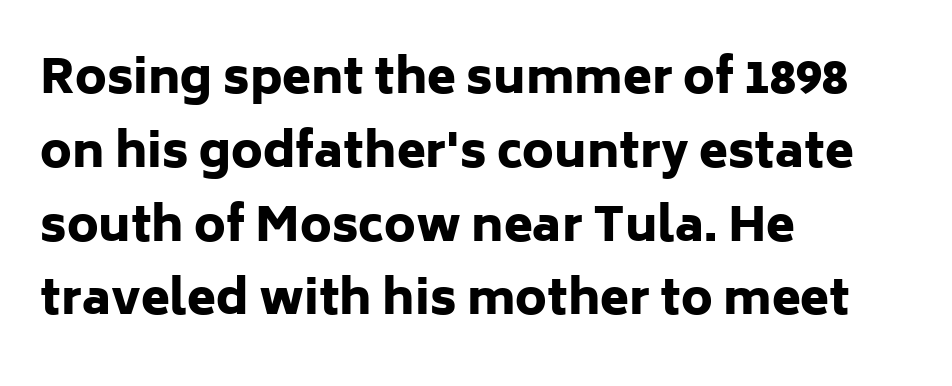
Words float on clear page, feet unadorned. Classification — sans serif. In terms of leading, this rendering sits right in the middle. These words are printed bold, with thick strokes throughout. The font's upright variant was chosen for this text. You could not count columns in this text — the font is proportionally spaced.
